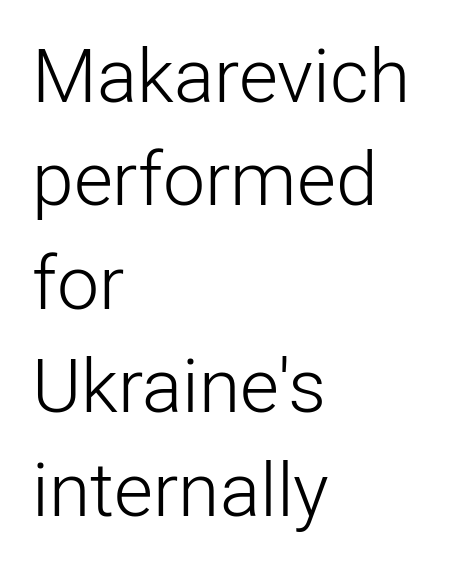
Q: Is the text bold? A: No.
Q: Is the text italic (slanted)? A: No, it is upright.
Q: Is the typeface a serif or a sans-serif typeface? A: Sans-serif.
Q: Is the text underlined? A: No.
Q: How is the paragraph aligned? A: Left-aligned.
Q: Is the spacing between letters normal or unusually wide? A: Normal.
Q: Is the spacing between lines tight, normal or loose? A: Normal.
Q: Width (condensed, normal, or wide)? A: Normal.
Q: Stroke contrast? A: Low.
Q: x-height? A: Medium.
Q: Monospaced? A: No.
